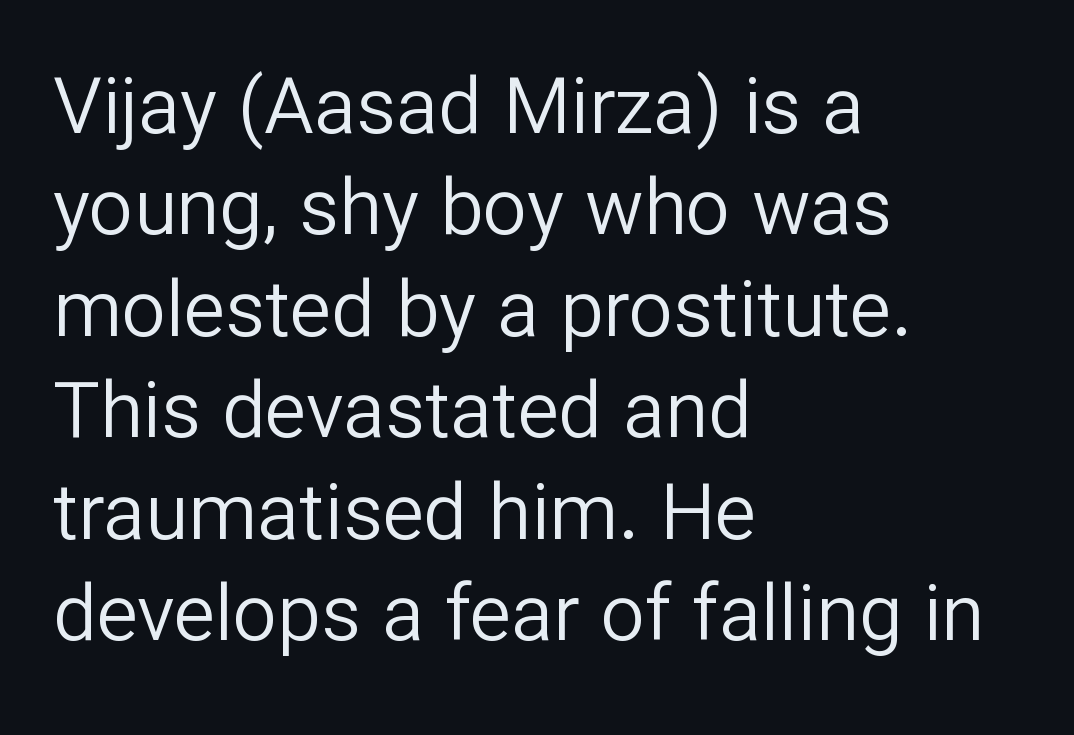
The image shows 78 px regular-weight sans-serif type, upright; set left-aligned, normal line spacing (1.3x), normal letter spacing, not underlined; low stroke contrast and a medium x-height.
